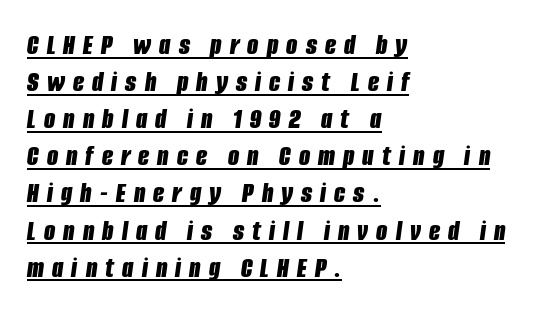
The image shows 29 px bold, condensed type, italic (leaning right); set left-aligned, normal line spacing (1.28x), unusually wide letter spacing (+0.28 em), underlined; low stroke contrast and a large x-height.
